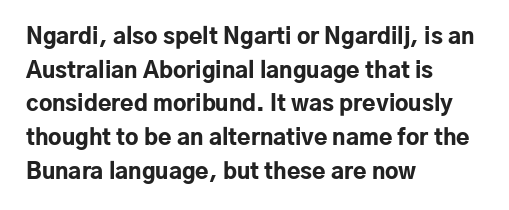
{"italic": "no", "bold": "yes", "underline": "no", "align": "left", "line_spacing": "normal", "line_spacing_ratio": 1.53, "letter_spacing": "normal", "letter_spacing_em": 0.0, "glyph_px": 22}
